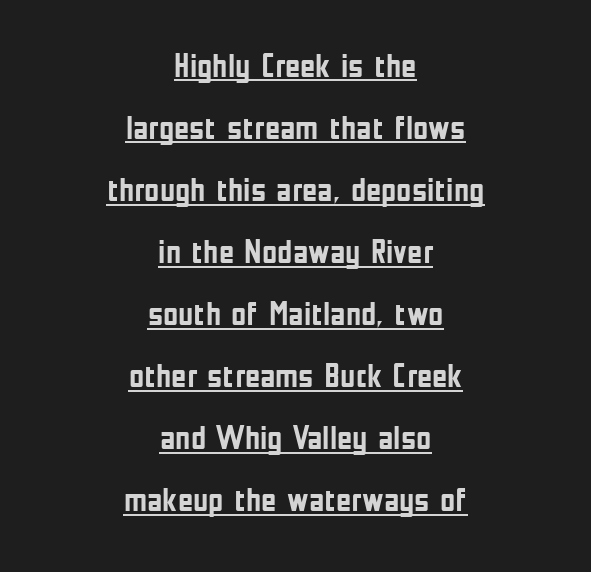
The image shows 33 px semibold, condensed sans-serif type, upright; set centered, line spacing 1.88x, normal letter spacing, underlined; low stroke contrast and a medium x-height.
